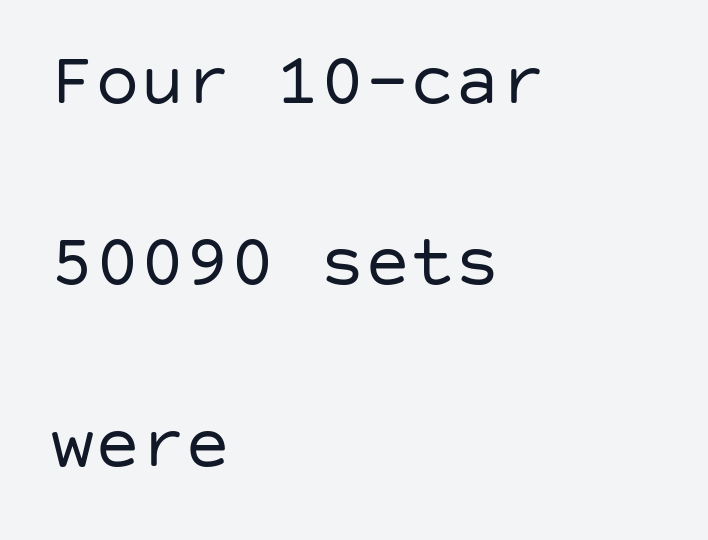
The image shows 75 px regular-weight sans-serif type, upright; set left-aligned, loose line spacing (2.42x), normal letter spacing, not underlined; low stroke contrast and a large x-height.
